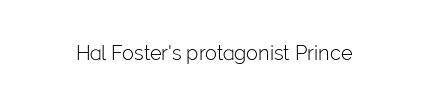
Q: Is the text bold? A: No.
Q: Is the text italic (slanted)? A: No, it is upright.
Q: Is the text underlined? A: No.
Q: Is the spacing between letters normal or unusually wide? A: Normal.
